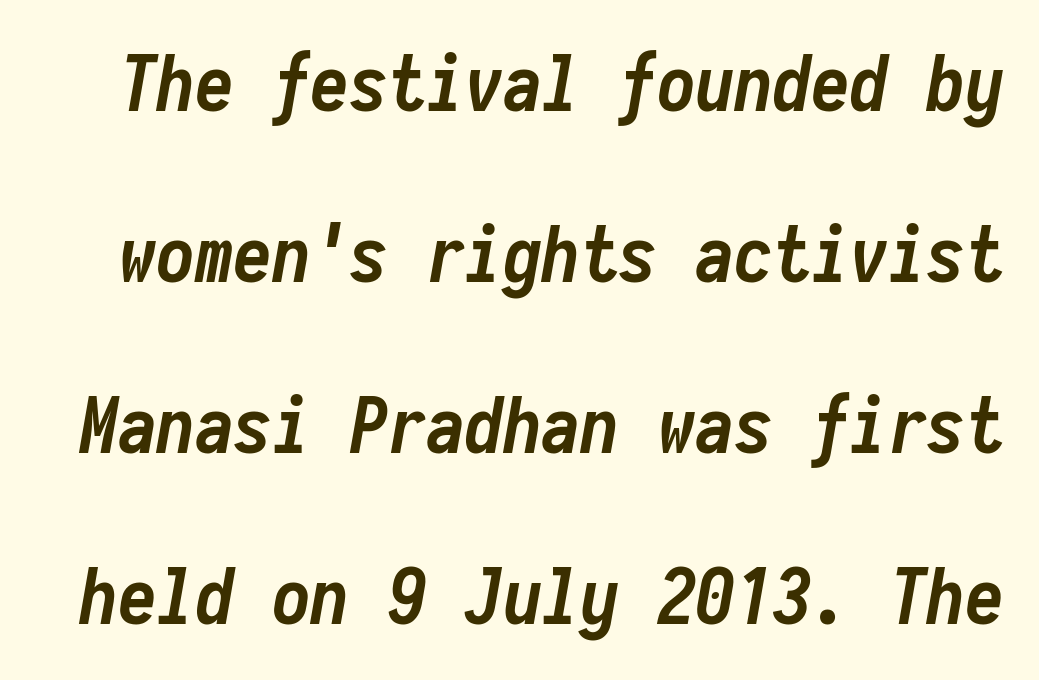
Pretty heavy lettering here — definitely bold. Is the letter spacing exaggerated? No — it looks like the ordinary default. The space between consecutive lines is lavish. Unmarked baselines from the first word to the last.
